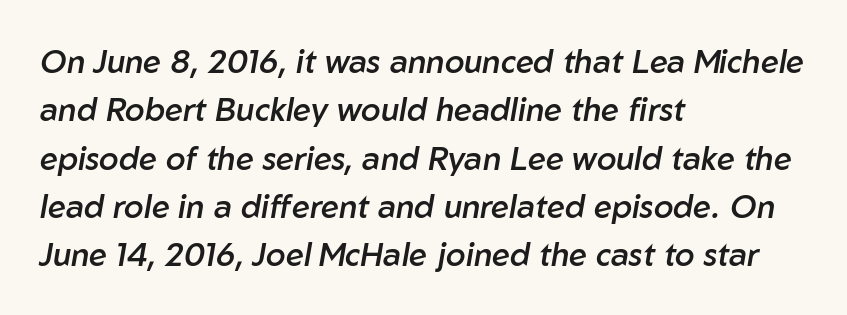
Quick note: italic. Nobody touched the tracking dial on this one. You could not count columns in this text — the font is proportionally spaced. Beneath every word, the page is bare. Students, this is semibold: more ink than regular, less than bold.
